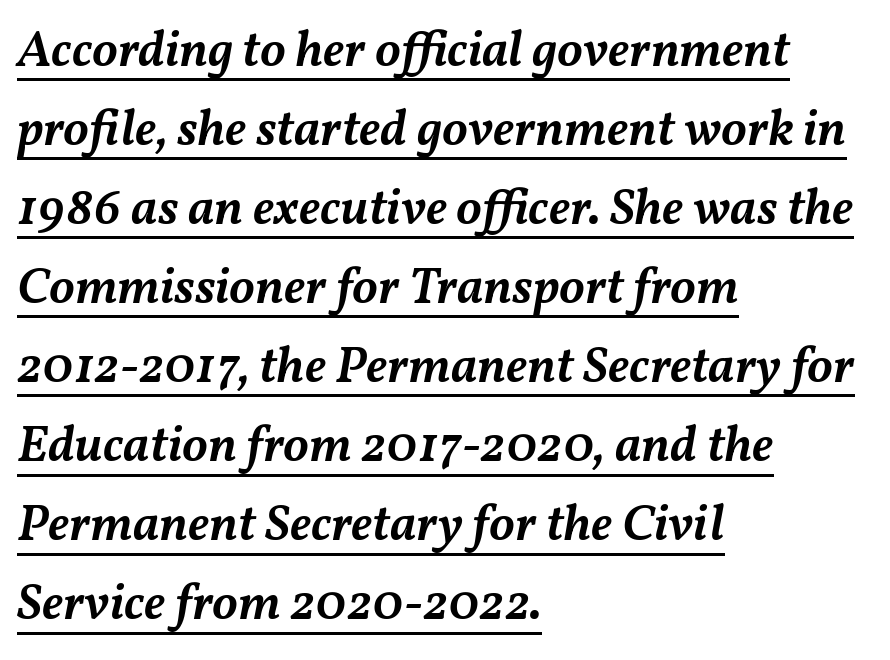
{"italic": "yes", "lean": "right", "slant_degrees": 11, "bold": "semi", "weight": "semibold", "width": "normal", "stroke_contrast": "medium", "x_height": "medium", "monospaced": "no", "underline": "yes", "align": "left", "line_spacing": "normal", "line_spacing_ratio": 1.55, "letter_spacing": "normal", "letter_spacing_em": 0.0, "glyph_px": 51}
